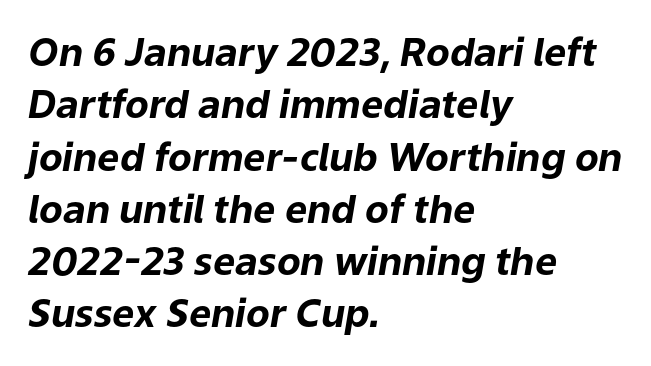
Q: Is the text bold? A: Yes.
Q: Is the text italic (slanted)? A: Yes, it leans right by about 9 degrees.
Q: Is the text underlined? A: No.
Q: How is the paragraph aligned? A: Left-aligned.
Q: Is the spacing between letters normal or unusually wide? A: Normal.
Q: Is the spacing between lines tight, normal or loose? A: Normal.
Q: Width (condensed, normal, or wide)? A: Normal.
Q: Stroke contrast? A: Low.
Q: x-height? A: Medium.
Q: Monospaced? A: No.
